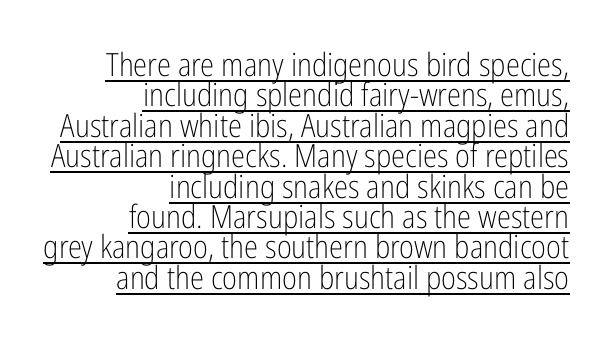
The image shows 32 px light, condensed sans-serif type, upright; set right-aligned, tight line spacing (0.95x), normal letter spacing, underlined; low stroke contrast and a medium x-height.
